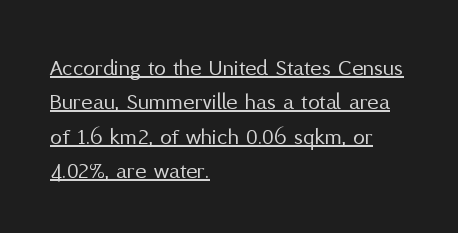
The image shows 24 px text type, upright; set left-aligned, normal line spacing (1.43x), normal letter spacing, underlined.
